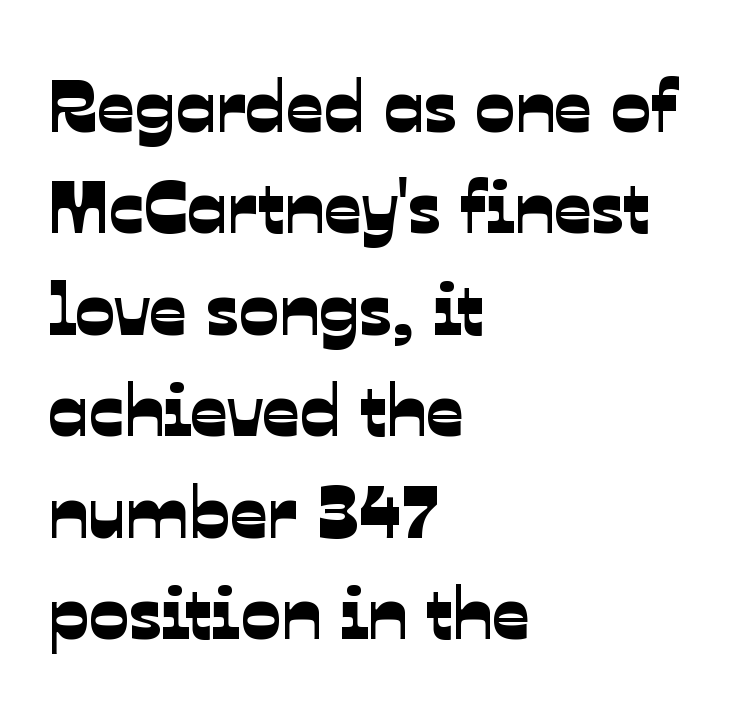
The rendering shows plain stroke endings on the letterforms — a sans-serif design. Tracking value appears to be zero — textbook default spacing. Check under the words: just untouched page. The letters advance in unequal steps, a hallmark of proportional type. Horizontal alignment here is leftward, the default for most running prose.
